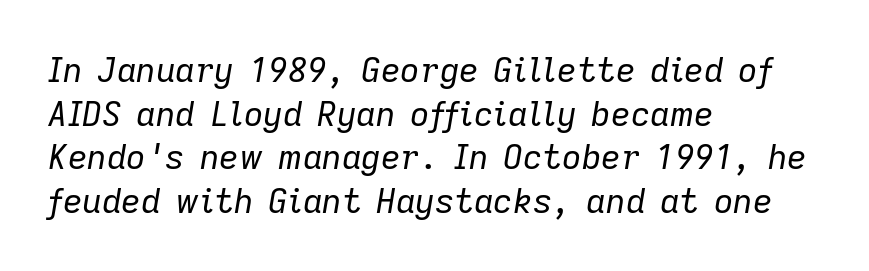
Letter spacing: default. The string is rendered with underlining switched off. Regular leading. Looks like regular typesetting: each glyph gets only the width it needs. No letter is thick-stroked: the sample isn't bold.
